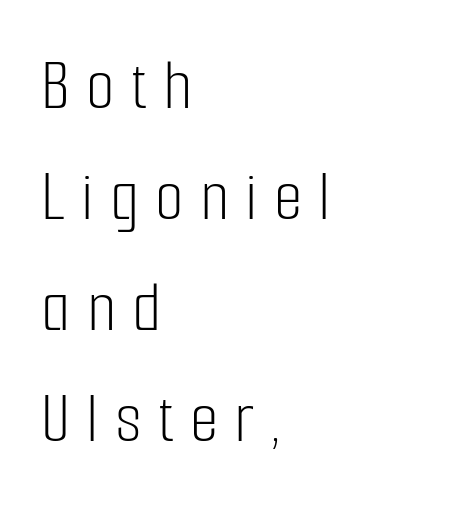
{"serif": "no", "italic": "no", "bold": "no", "weight": "light", "width": "condensed", "stroke_contrast": "low", "x_height": "medium", "monospaced": "no", "underline": "no", "align": "left", "line_spacing": "normal", "line_spacing_ratio": 1.5, "letter_spacing": "wide", "letter_spacing_em": 0.22, "glyph_px": 74}
